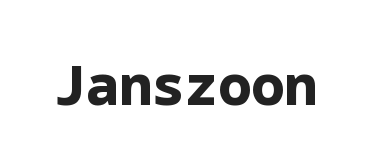
{"serif": "no", "italic": "no", "bold": "yes", "weight": "bold", "width": "normal", "stroke_contrast": "low", "x_height": "medium", "underline": "no", "letter_spacing": "normal", "letter_spacing_em": 0.0, "glyph_px": 55}
